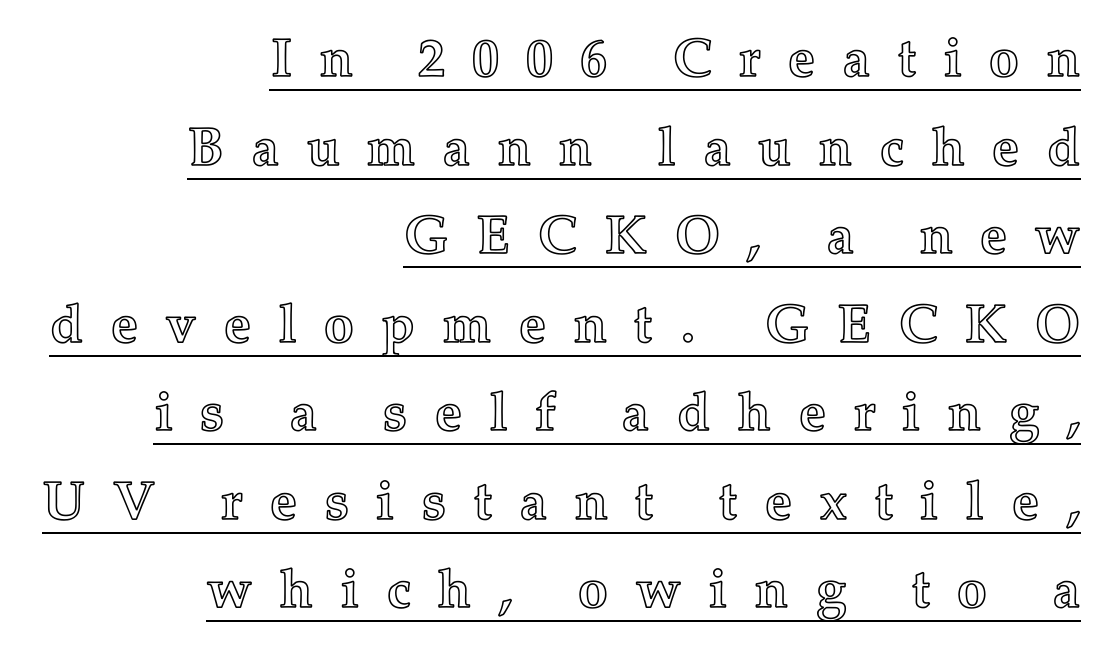
{"italic": "no", "width": "normal", "x_height": "medium", "monospaced": "no", "underline": "yes", "align": "right", "line_spacing": "normal", "line_spacing_ratio": 1.64, "letter_spacing": "wide", "letter_spacing_em": 0.5, "glyph_px": 54}
